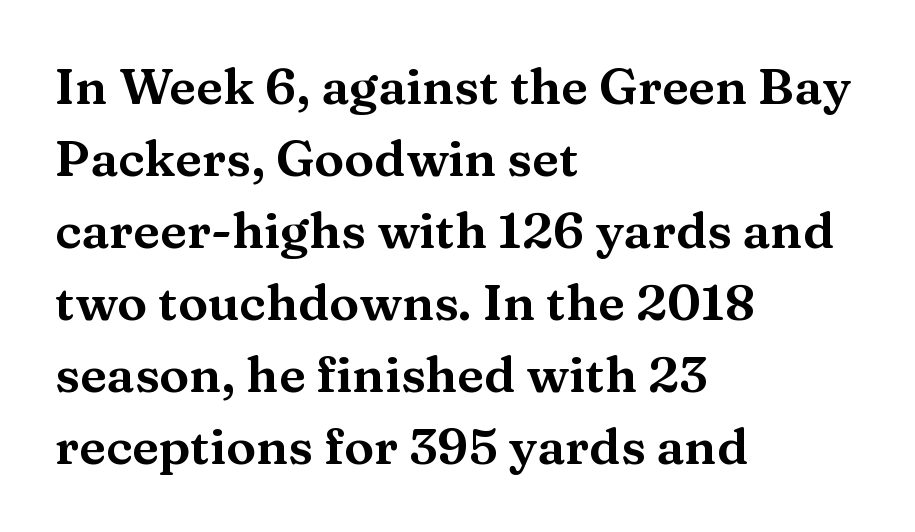
Q: Is the text italic (slanted)? A: No, it is upright.
Q: Is the typeface a serif or a sans-serif typeface? A: Serif.
Q: Is the text underlined? A: No.
Q: How is the paragraph aligned? A: Left-aligned.
Q: Is the spacing between letters normal or unusually wide? A: Normal.
Q: Is the spacing between lines tight, normal or loose? A: Normal.
Q: Width (condensed, normal, or wide)? A: Wide.
Q: Stroke contrast? A: Medium.
Q: x-height? A: Medium.
Q: Monospaced? A: No.
